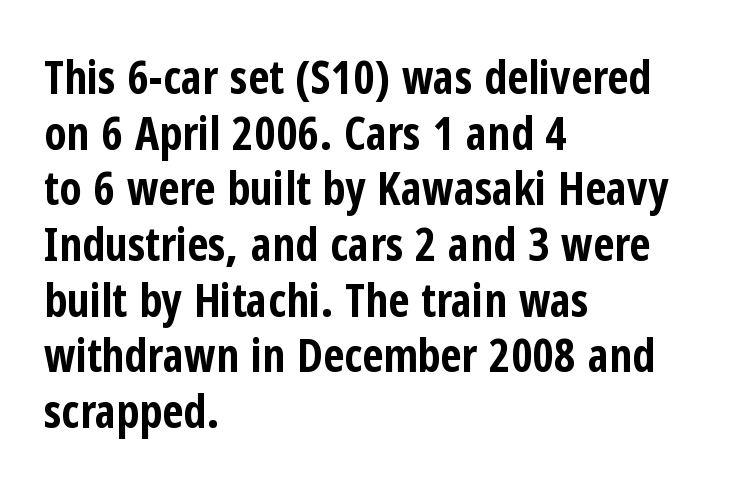
Compared with an ordinary text face, these strokes are far heavier — a full bold. Every row of glyphs begins at an identical x-position on the left. Rendered with straight, roman letterforms. Any mark beneath the type? The region is blank. Type style note: lacks serifs. A typesetter would call this zero additional tracking.
